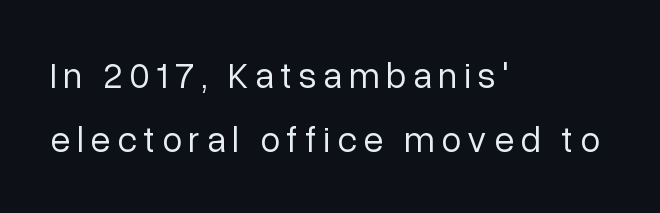
Q: Is the text bold? A: No.
Q: Is the text italic (slanted)? A: No, it is upright.
Q: Is the typeface a serif or a sans-serif typeface? A: Sans-serif.
Q: Is the text underlined? A: No.
Q: How is the paragraph aligned? A: Left-aligned.
Q: Width (condensed, normal, or wide)? A: Normal.
Q: Stroke contrast? A: Low.
Q: x-height? A: Medium.
Q: Monospaced? A: No.
